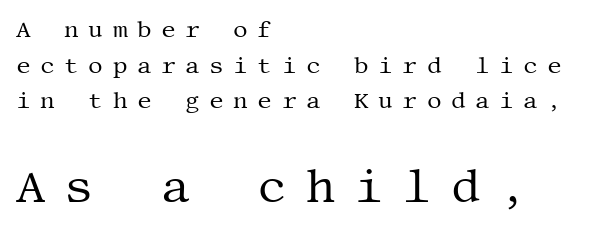
{"serif": "yes", "italic": "no", "bold": "no", "weight": "regular", "width": "normal", "stroke_contrast": "medium", "x_height": "large", "underline": "no", "align": "left", "line_spacing": "normal", "line_spacing_ratio": 1.55, "letter_spacing": "wide", "letter_spacing_em": 0.41, "larger_block": "second", "size_ratio": 2.0, "glyph_px": 46}
